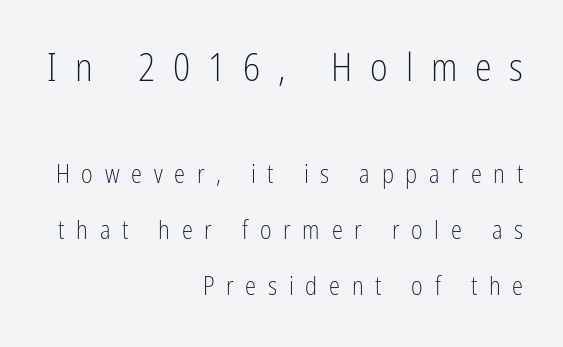
{"serif": "no", "italic": "no", "bold": "no", "weight": "light", "width": "condensed", "stroke_contrast": "low", "x_height": "medium", "monospaced": "no", "underline": "no", "align": "right", "line_spacing": "loose", "line_spacing_ratio": 2.24, "letter_spacing": "wide", "letter_spacing_em": 0.47, "larger_block": "first", "size_ratio": 1.52, "glyph_px": 38}
